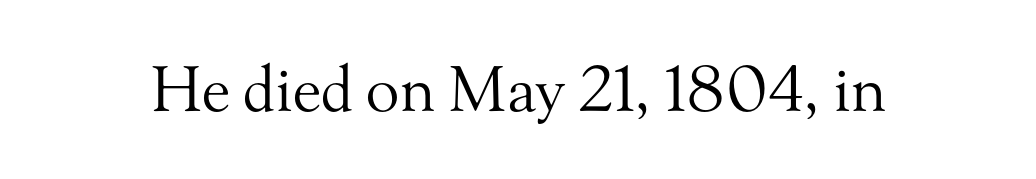
The image shows 62 px regular-weight serif type, upright; set normal letter spacing, not underlined; medium stroke contrast and a small x-height.
